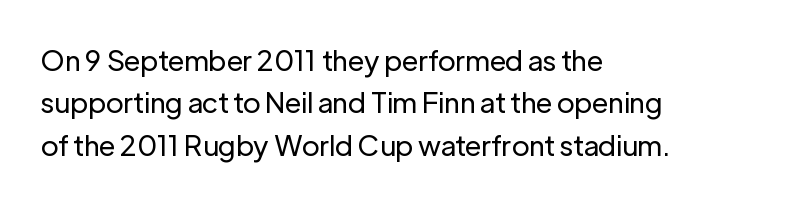
{"serif": "no", "italic": "no", "bold": "no", "weight": "regular", "width": "normal", "stroke_contrast": "low", "x_height": "medium", "monospaced": "no", "underline": "no", "align": "left", "line_spacing": "normal", "line_spacing_ratio": 1.51, "letter_spacing": "normal", "letter_spacing_em": 0.0, "glyph_px": 28}
